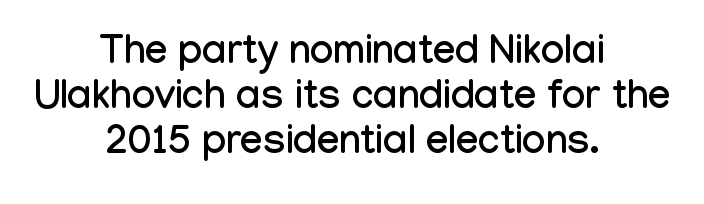
{"serif": "no", "italic": "no", "width": "condensed", "stroke_contrast": "low", "x_height": "medium", "monospaced": "no", "underline": "no", "align": "center", "line_spacing": "tight", "line_spacing_ratio": 1.12, "letter_spacing": "normal", "letter_spacing_em": 0.0, "glyph_px": 40}
